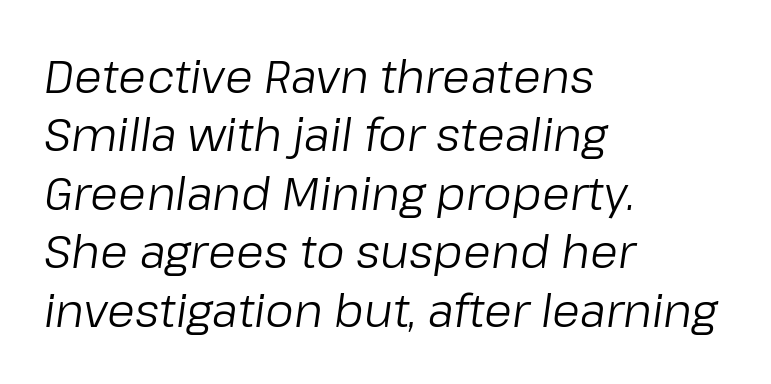
{"italic": "yes", "lean": "right", "slant_degrees": 8, "bold": "no", "weight": "regular", "width": "normal", "stroke_contrast": "low", "x_height": "medium", "monospaced": "no", "underline": "no", "align": "left", "line_spacing": "normal", "line_spacing_ratio": 1.3, "letter_spacing": "normal", "letter_spacing_em": 0.0, "glyph_px": 45}
